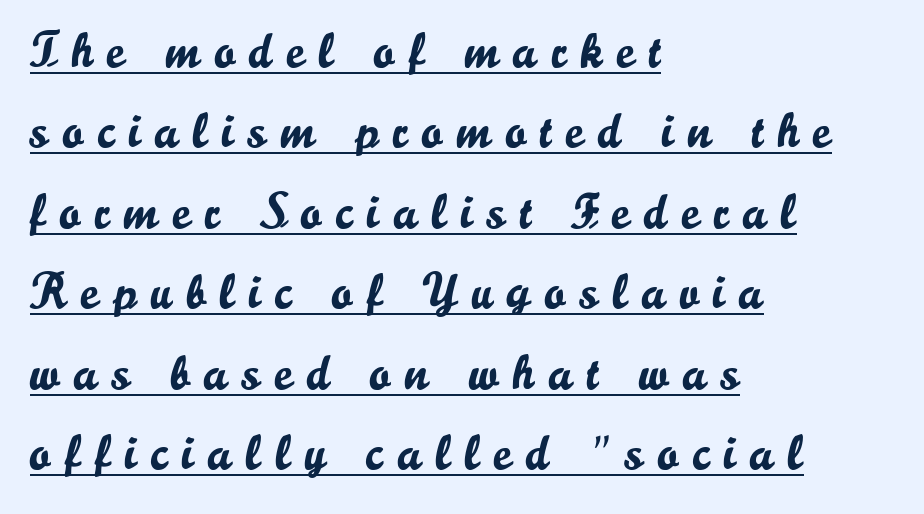
{"serif": "no", "width": "normal", "stroke_contrast": "low", "x_height": "small", "monospaced": "no", "underline": "yes", "align": "left", "line_spacing": "normal", "line_spacing_ratio": 1.61, "letter_spacing": "wide", "letter_spacing_em": 0.28, "glyph_px": 50}
